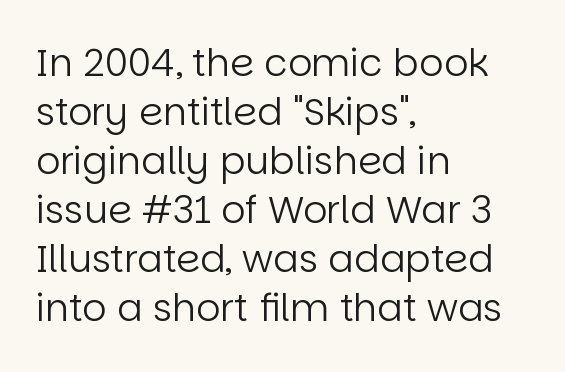
The image shows 38 px regular-weight sans-serif type, upright; set left-aligned, normal line spacing (1.29x), normal letter spacing, not underlined; low stroke contrast and a large x-height.
